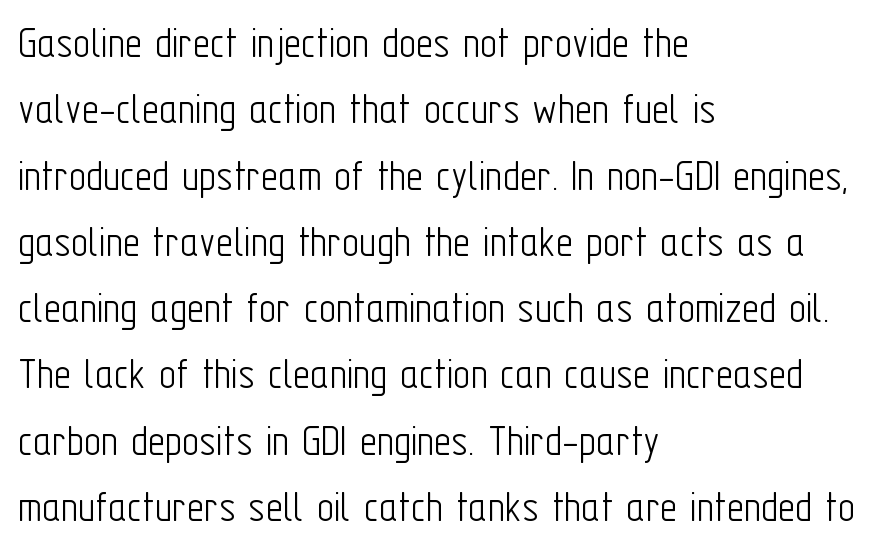
Q: Is the text bold? A: No.
Q: Is the text italic (slanted)? A: No, it is upright.
Q: Is the typeface a serif or a sans-serif typeface? A: Sans-serif.
Q: Is the text underlined? A: No.
Q: How is the paragraph aligned? A: Left-aligned.
Q: Is the spacing between letters normal or unusually wide? A: Normal.
Q: Is the spacing between lines tight, normal or loose? A: Normal.
Q: Width (condensed, normal, or wide)? A: Condensed.
Q: Stroke contrast? A: Low.
Q: x-height? A: Medium.
Q: Monospaced? A: No.
